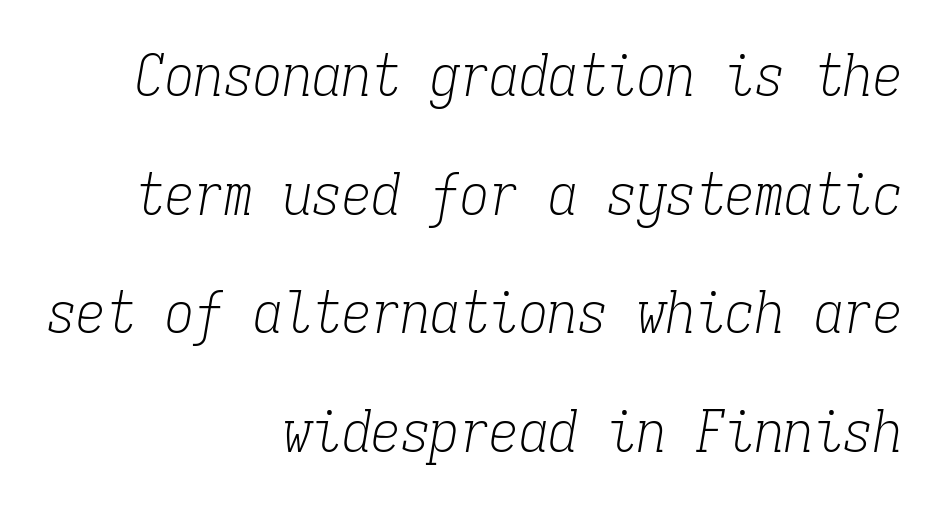
The image shows 59 px light, condensed serif type, italic (leaning right), monospaced; set right-aligned, loose line spacing (2.01x), normal letter spacing, not underlined; low stroke contrast and a medium x-height.
